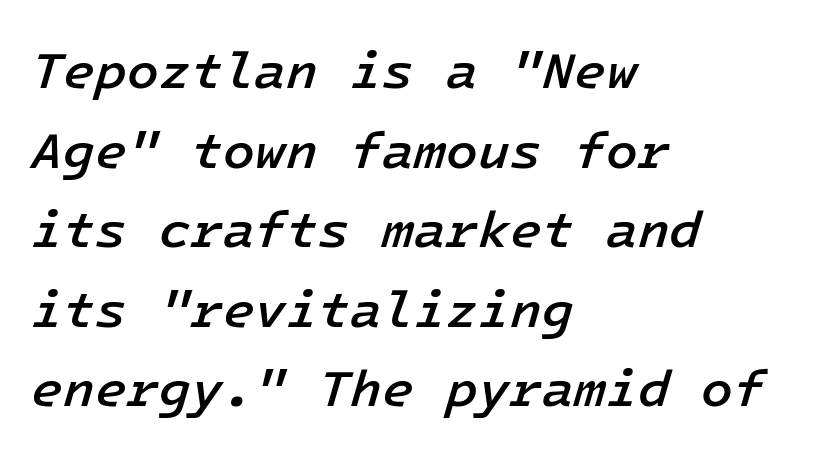
Q: Is the text bold? A: Semi-bold.
Q: Is the text italic (slanted)? A: Yes, it leans right by about 16 degrees.
Q: Is the text underlined? A: No.
Q: How is the paragraph aligned? A: Left-aligned.
Q: Is the spacing between letters normal or unusually wide? A: Normal.
Q: Is the spacing between lines tight, normal or loose? A: Normal.
Q: Width (condensed, normal, or wide)? A: Normal.
Q: Stroke contrast? A: Low.
Q: x-height? A: Medium.
